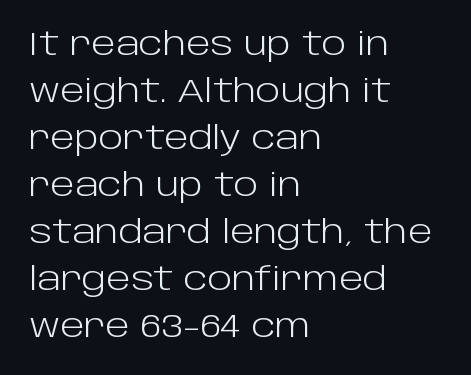
{"serif": "no", "italic": "no", "bold": "no", "weight": "light", "width": "normal", "stroke_contrast": "low", "x_height": "large", "monospaced": "no", "underline": "no", "align": "left", "line_spacing": "normal", "line_spacing_ratio": 1.47, "letter_spacing": "normal", "letter_spacing_em": 0.0, "glyph_px": 32}
